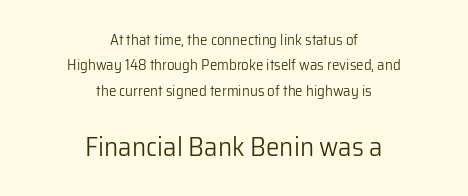
Type without underlining. Bold? No — there's no thickening of the strokes. Each word holds together tightly as a unit, with standard inter-letter gaps. Typeset on center — no edge is straight.
